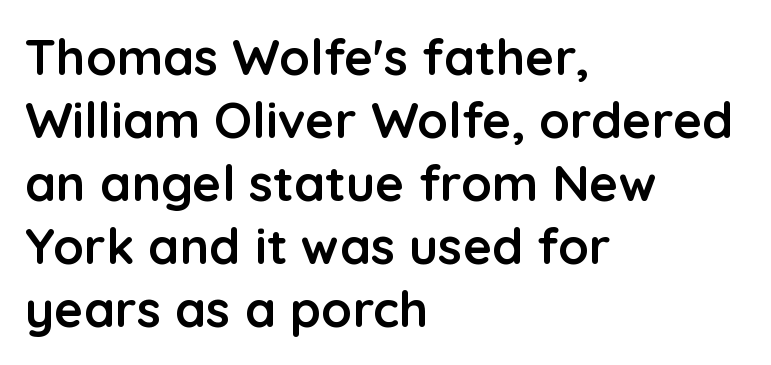
Looks like regular typesetting: each glyph gets only the width it needs. Posture: straight, roman, zero tilt. If you drew a ruler down the left edge, every line would touch it. The string is rendered with underlining switched off. The passage shown is emphatically bold.
